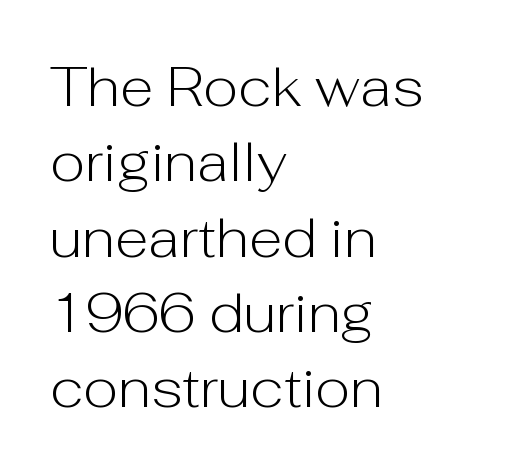
{"serif": "no", "italic": "no", "bold": "no", "weight": "light", "width": "normal", "stroke_contrast": "low", "x_height": "medium", "monospaced": "no", "underline": "no", "align": "left", "line_spacing": "normal", "line_spacing_ratio": 1.37, "letter_spacing": "normal", "letter_spacing_em": 0.0, "glyph_px": 55}
